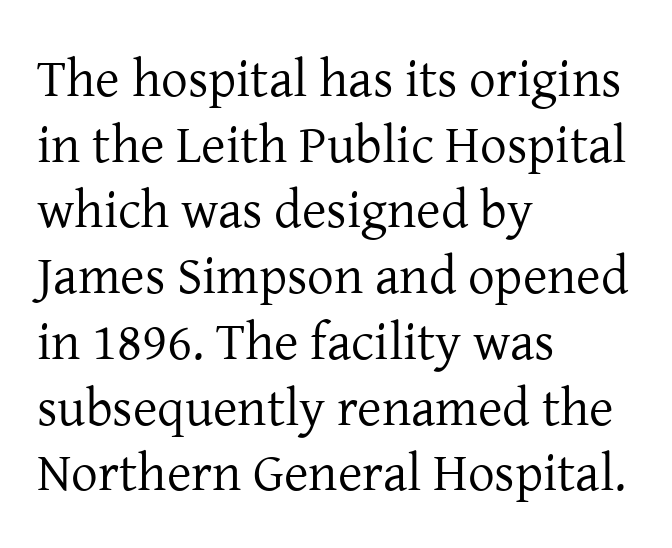
{"serif": "yes", "italic": "no", "bold": "no", "weight": "regular", "width": "normal", "stroke_contrast": "low", "x_height": "medium", "monospaced": "no", "underline": "no", "align": "left", "line_spacing_ratio": 1.24, "letter_spacing": "normal", "letter_spacing_em": 0.0, "glyph_px": 53}
